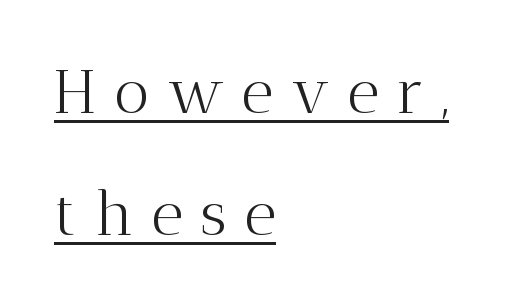
{"serif": "yes", "italic": "no", "bold": "no", "weight": "light", "width": "normal", "stroke_contrast": "medium", "x_height": "medium", "monospaced": "no", "underline": "yes", "align": "left", "line_spacing": "loose", "line_spacing_ratio": 1.97, "letter_spacing": "wide", "letter_spacing_em": 0.29, "glyph_px": 62}
